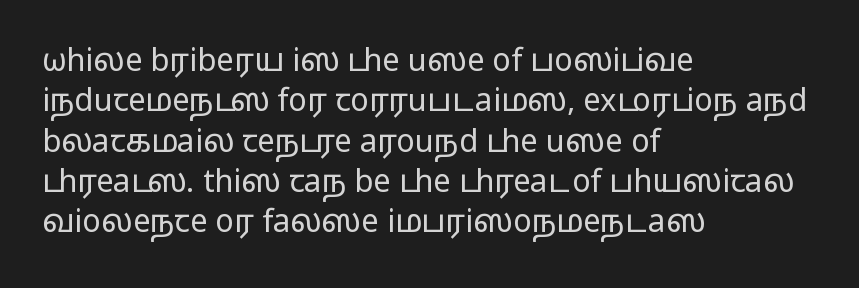
Summary of weight: not heavy and not bold. The face used here is rendered with its standard letterfit. Casual observation: everything's shoved over to the left. The face used here is proportionally spaced, like ordinary book or web type.
